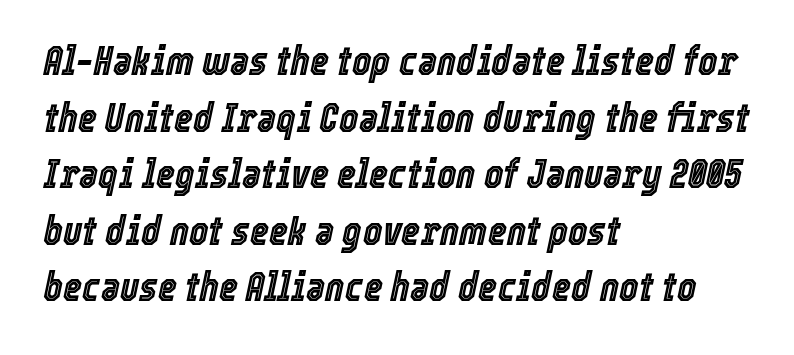
The image shows 41 px condensed type, italic (leaning right); set left-aligned, normal line spacing (1.38x), normal letter spacing, not underlined; a medium x-height.
